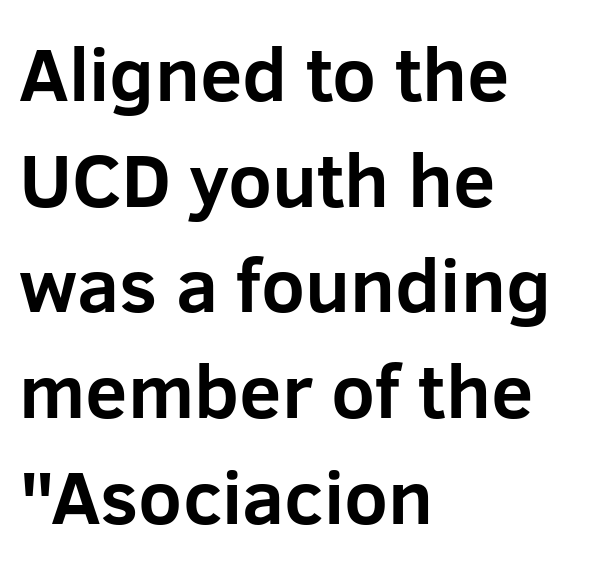
The image shows 76 px bold sans-serif type, upright; set left-aligned, normal line spacing (1.39x), normal letter spacing, not underlined; low stroke contrast and a medium x-height.
